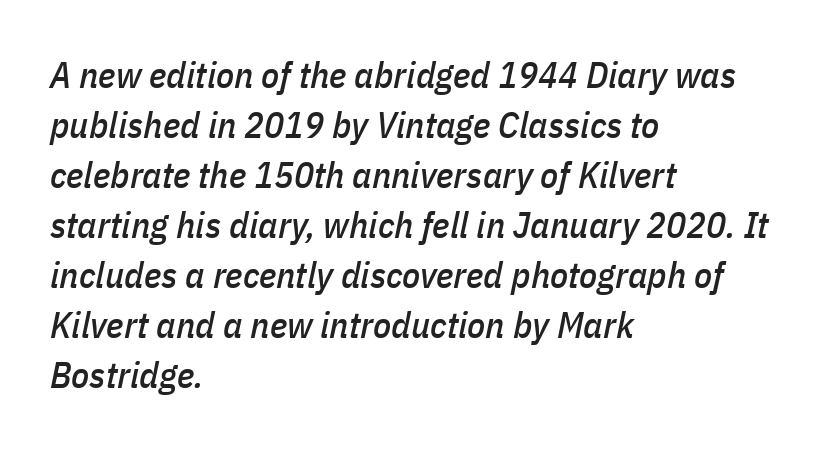
The lines in this sample share a left origin and differ only in where they stop. When letters slant like this, we call the style italic. Only glyphs here, with clear space below each row. Inter-character spacing is left at the font's built-in metrics. Quick note: interline space is typical. Each letter keeps its own natural width here, so spacing adapts to shape.
